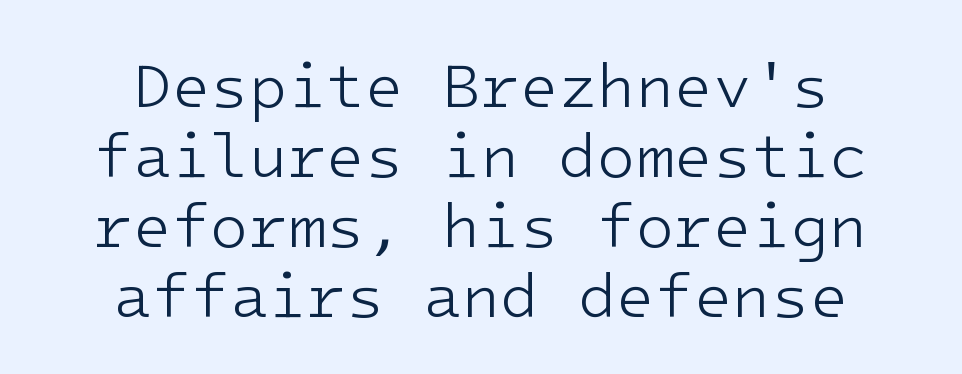
{"serif": "no", "italic": "no", "bold": "no", "weight": "light", "width": "normal", "stroke_contrast": "low", "x_height": "medium", "monospaced": "yes", "underline": "no", "align": "center", "line_spacing": "tight", "line_spacing_ratio": 1.11, "letter_spacing": "normal", "letter_spacing_em": 0.0, "glyph_px": 63}
